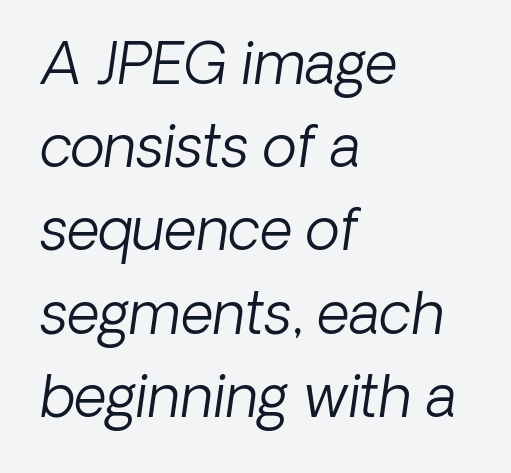
The image shows 57 px light sans-serif type; set left-aligned, normal line spacing (1.46x), normal letter spacing, not underlined; low stroke contrast and a medium x-height.
